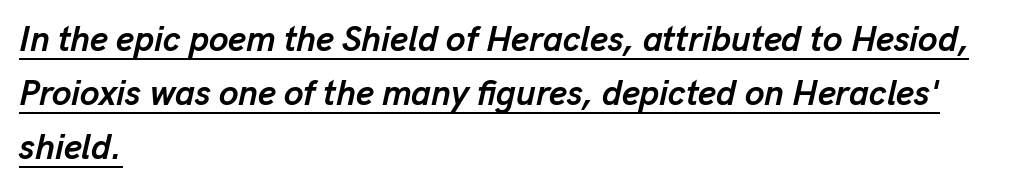
{"italic": "yes", "lean": "right", "slant_degrees": 13, "bold": "yes", "weight": "semibold", "width": "normal", "stroke_contrast": "low", "x_height": "medium", "monospaced": "no", "underline": "yes", "align": "left", "line_spacing": "normal", "line_spacing_ratio": 1.54, "letter_spacing": "normal", "letter_spacing_em": 0.0, "glyph_px": 35}
